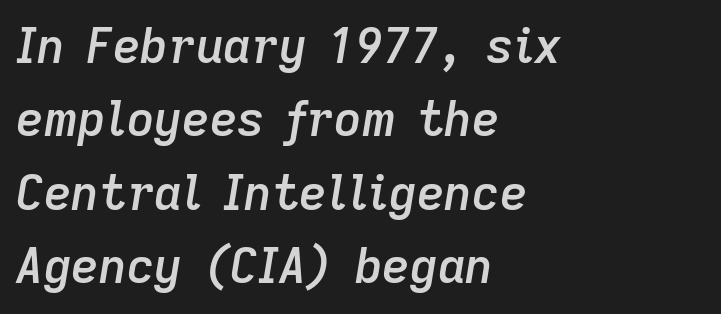
{"italic": "yes", "lean": "right", "slant_degrees": 9, "bold": "semi", "weight": "semibold", "width": "normal", "stroke_contrast": "low", "x_height": "medium", "monospaced": "no", "underline": "no", "align": "left", "line_spacing": "normal", "line_spacing_ratio": 1.53, "letter_spacing": "normal", "letter_spacing_em": 0.0, "glyph_px": 48}
